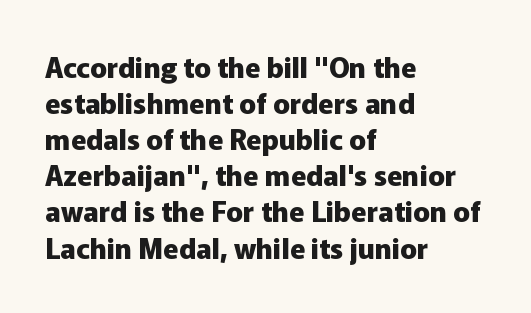
The image shows 28 px heavy sans-serif type, upright; set left-aligned, normal line spacing (1.29x), normal letter spacing, not underlined; low stroke contrast and a medium x-height.
